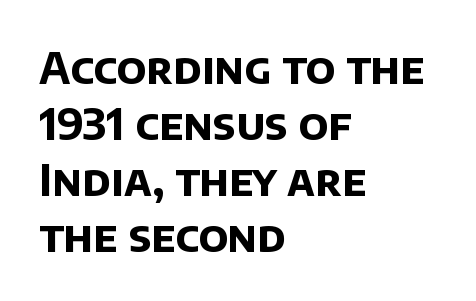
The image shows 43 px bold sans-serif type; set left-aligned, normal line spacing (1.3x), normal letter spacing, not underlined; low stroke contrast and a large x-height.
